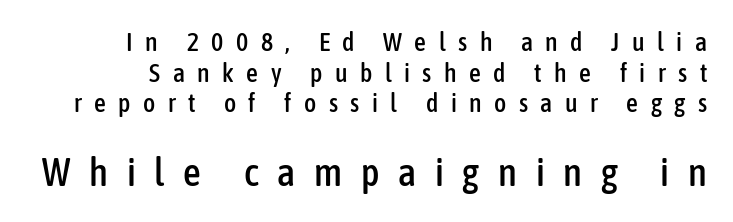
{"serif": "no", "italic": "no", "width": "condensed", "stroke_contrast": "low", "x_height": "medium", "monospaced": "no", "underline": "no", "line_spacing_ratio": 1.18, "letter_spacing": "wide", "letter_spacing_em": 0.48, "larger_block": "second", "size_ratio": 1.5, "glyph_px": 39}
